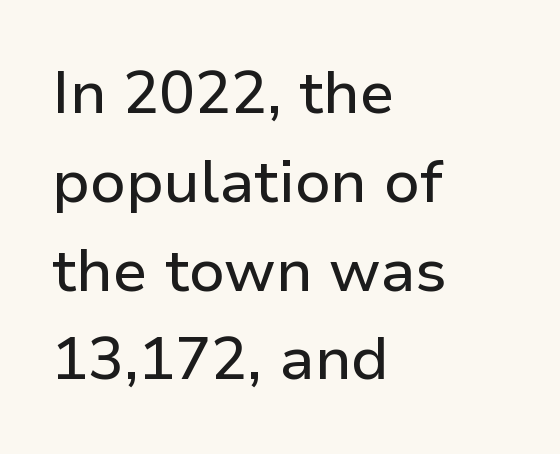
Looks like regular typesetting: each glyph gets only the width it needs. The designer left line spacing at the default. Reading down the block, your eye returns to a fixed left position each line. Every character sits straight up, as roman type does.
